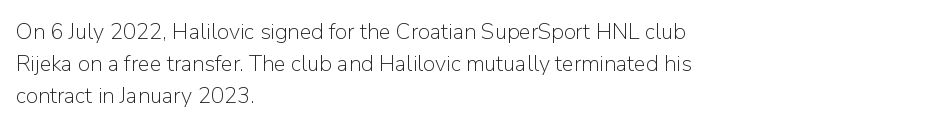
The image shows 22 px text type, upright; set left-aligned, normal line spacing (1.46x), normal letter spacing, not underlined.
